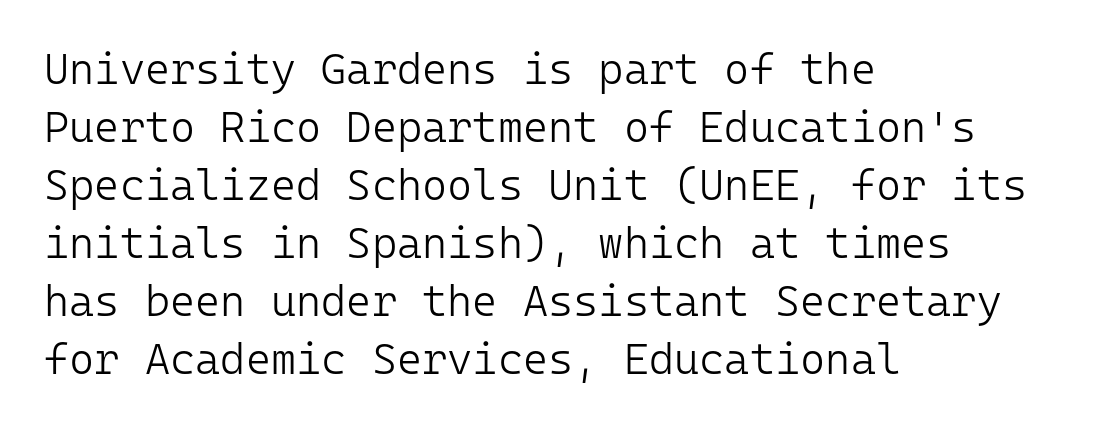
{"serif": "no", "italic": "no", "bold": "no", "weight": "light", "width": "normal", "stroke_contrast": "low", "x_height": "medium", "monospaced": "yes", "underline": "no", "align": "left", "line_spacing": "normal", "line_spacing_ratio": 1.35, "letter_spacing": "normal", "letter_spacing_em": 0.0, "glyph_px": 43}
